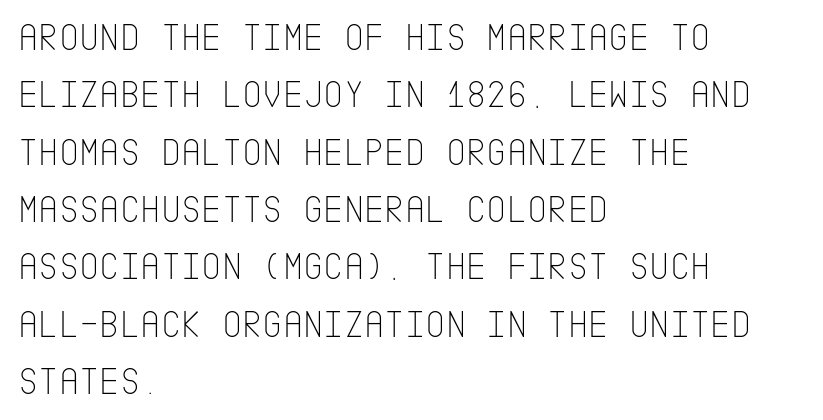
Q: Is the text bold? A: No.
Q: Is the text italic (slanted)? A: No, it is upright.
Q: Is the typeface a serif or a sans-serif typeface? A: Sans-serif.
Q: Is the text underlined? A: No.
Q: How is the paragraph aligned? A: Left-aligned.
Q: Is the spacing between letters normal or unusually wide? A: Normal.
Q: Is the spacing between lines tight, normal or loose? A: Normal.
Q: Width (condensed, normal, or wide)? A: Condensed.
Q: Stroke contrast? A: Low.
Q: x-height? A: Large.
